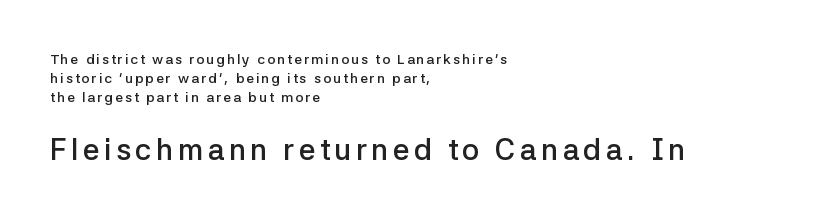
Q: Is the text bold? A: Semi-bold.
Q: Is the text italic (slanted)? A: No, it is upright.
Q: Is the typeface a serif or a sans-serif typeface? A: Sans-serif.
Q: Is the text underlined? A: No.
Q: How is the paragraph aligned? A: Left-aligned.
Q: Is the spacing between lines tight, normal or loose? A: Normal.
Q: Which block of text is set in a larger size, the first (top) or the second (bottom)? A: The second (bottom) one.
Q: Width (condensed, normal, or wide)? A: Normal.
Q: Stroke contrast? A: Low.
Q: x-height? A: Medium.
Q: Monospaced? A: No.
